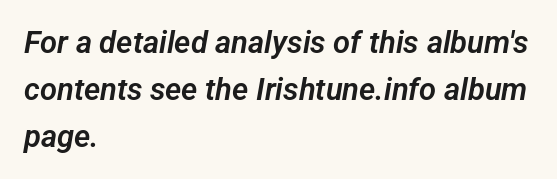
This rendering employs a face without finishing strokes, i.e., a sans-serif. Tracking value appears to be zero — textbook default spacing. Honestly, the row spacing looks completely unremarkable. Proportional: the letters do not fall into vertical columns.
